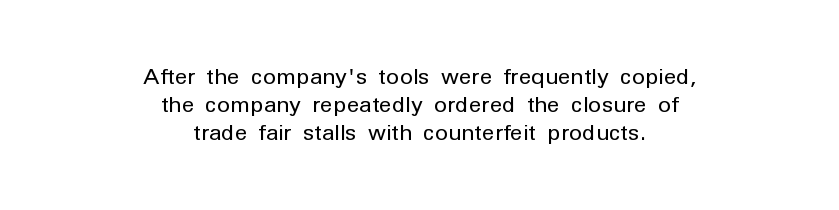
These glyphs show unthickened strokes, regular width or finer. Tracking here is standard; glyphs follow each other at the usual distance. Beneath every word, the page is bare. Style check: upright. Honestly, the row spacing looks completely unremarkable. Does the copy run flush right? No — it is centered line by line.
